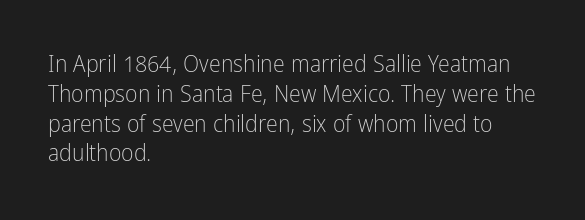
{"italic": "no", "bold": "no", "underline": "no", "align": "left", "line_spacing_ratio": 1.24, "letter_spacing": "normal", "letter_spacing_em": 0.0, "glyph_px": 24}
